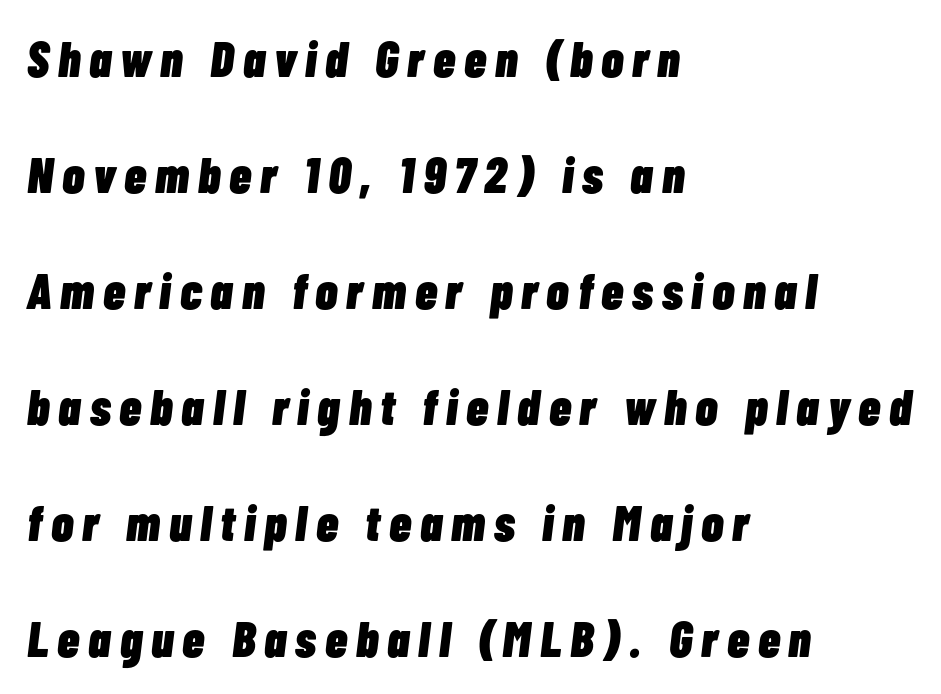
The image shows 50 px heavy, condensed type, italic (leaning right); set left-aligned, loose line spacing (2.32x), not underlined; low stroke contrast and a medium x-height.
